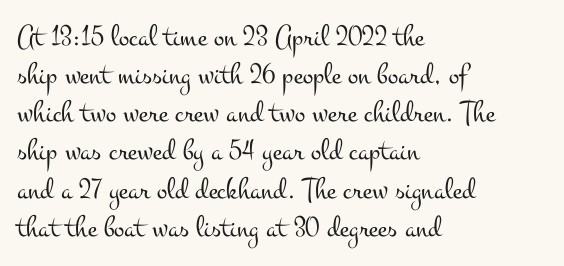
The image shows 31 px light, wide serif type; set left-aligned, line spacing 1.23x, normal letter spacing, not underlined; medium stroke contrast and a small x-height.
